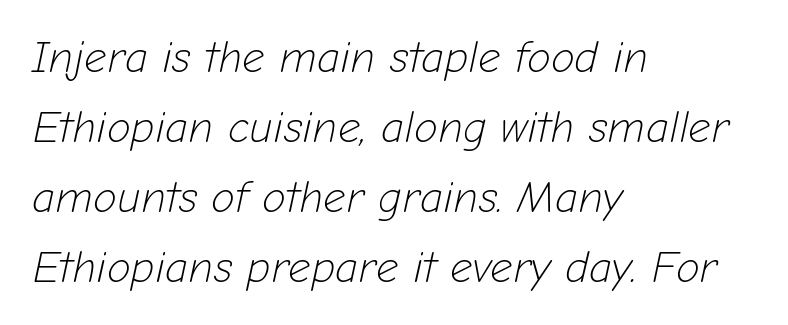
The face looks like a standard text weight, possibly lighter. In terms of leading, this rendering sits right in the middle. Rule under the text: the space is simply empty. In terms of letterspacing, this is plain default setting.
